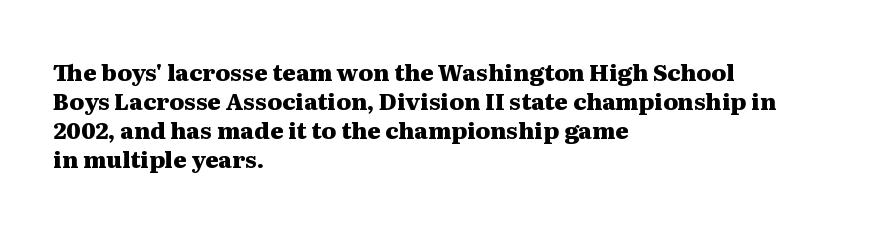
The typography opts for an upright posture over an oblique one. What weight is shown? A full bold with thick strokes. How would I describe the line gaps? Plain and ordinary. Each line starts at the same left margin while the right side varies.
